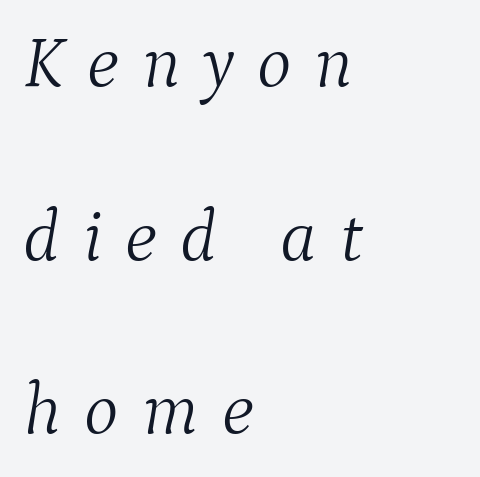
Q: Is the text bold? A: No.
Q: Is the text italic (slanted)? A: Yes, it leans right by about 9 degrees.
Q: Is the typeface a serif or a sans-serif typeface? A: Serif.
Q: Is the text underlined? A: No.
Q: How is the paragraph aligned? A: Left-aligned.
Q: Is the spacing between letters normal or unusually wide? A: Unusually wide.
Q: Is the spacing between lines tight, normal or loose? A: Loose.
Q: Width (condensed, normal, or wide)? A: Normal.
Q: Stroke contrast? A: Medium.
Q: x-height? A: Medium.
Q: Monospaced? A: No.
